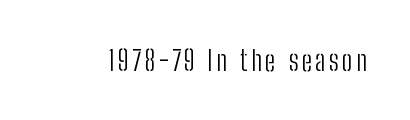
Q: Is the text bold? A: No.
Q: Is the text italic (slanted)? A: No, it is upright.
Q: Is the typeface a serif or a sans-serif typeface? A: Sans-serif.
Q: Is the text underlined? A: No.
Q: Width (condensed, normal, or wide)? A: Condensed.
Q: Stroke contrast? A: Low.
Q: x-height? A: Medium.
Q: Monospaced? A: No.
